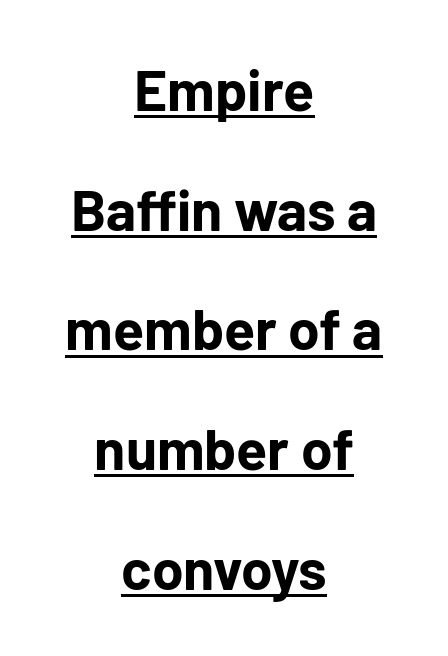
If you measured baseline to baseline, you'd find a long distance. Words appear dense and cohesive because spacing is normal. Is the block centered? Yes — each line is placed symmetrically about the middle. Honestly, the underline is the first thing you notice here. When letters stand straight like this, we call the style roman or upright.
